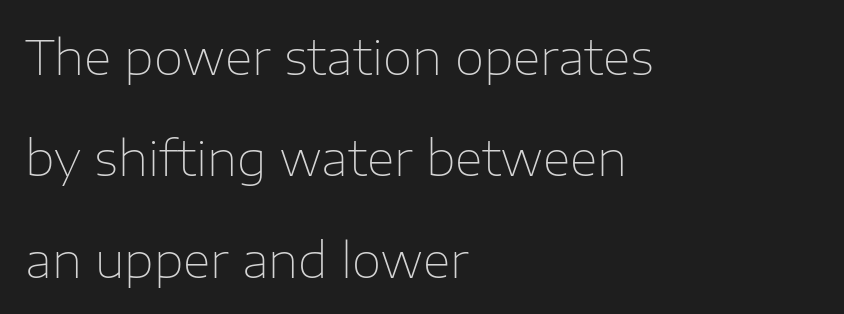
{"serif": "no", "italic": "no", "bold": "no", "weight": "thin", "width": "normal", "stroke_contrast": "low", "x_height": "medium", "monospaced": "no", "underline": "no", "align": "left", "line_spacing": "loose", "line_spacing_ratio": 2.11, "letter_spacing": "normal", "letter_spacing_em": 0.0, "glyph_px": 48}
